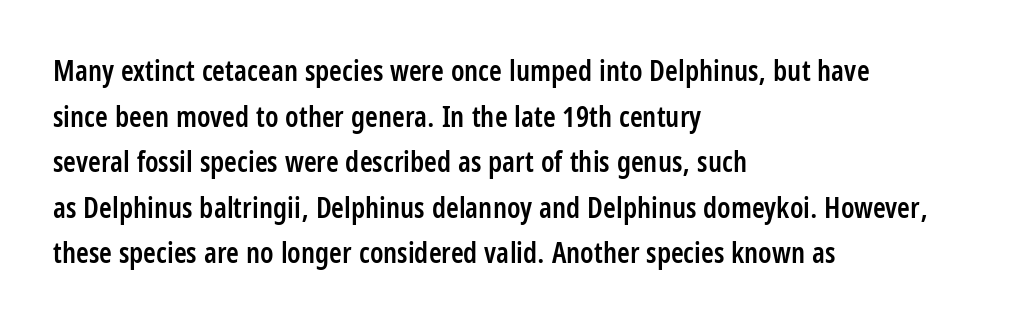
Character widths vary here, with narrow letters taking less room than wide ones. Nothing sits at the stroke ends, so this counts as sans-serif. Nobody touched the tracking dial on this one. This is roman type, the default non-slanted kind. Moderately thickened strokes mark this as semibold type. Underlining? Definitely not there.
